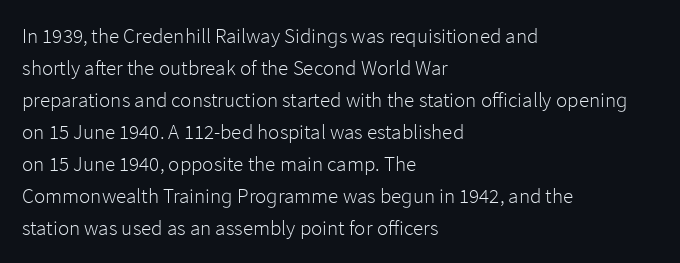
{"italic": "no", "bold": "no", "underline": "no", "align": "left", "line_spacing": "normal", "line_spacing_ratio": 1.52, "letter_spacing": "normal", "letter_spacing_em": 0.0, "glyph_px": 21}
